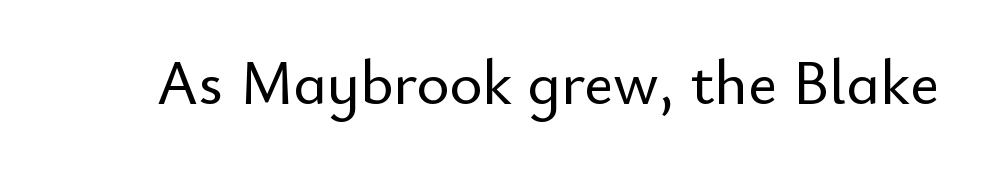
Spacing verdict: proportional, widths tailored to each character. You can tell from the bare stems that sans-serif type was used. Between one letter and the next there's only the usual sliver of space. The lettering stays uniformly vertical, giving the passage a roman look. The words here are not underlined.
